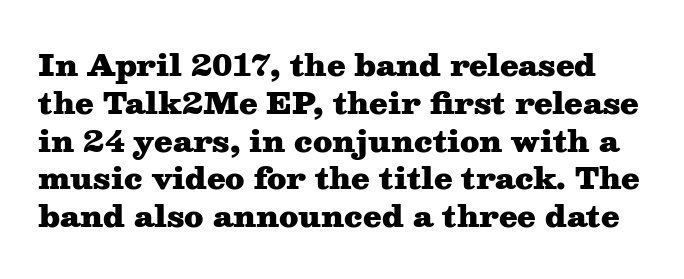
{"serif": "yes", "italic": "no", "bold": "yes", "weight": "heavy", "width": "wide", "stroke_contrast": "medium", "x_height": "medium", "monospaced": "no", "underline": "no", "line_spacing": "normal", "line_spacing_ratio": 1.26, "letter_spacing": "normal", "letter_spacing_em": 0.0, "glyph_px": 30}
